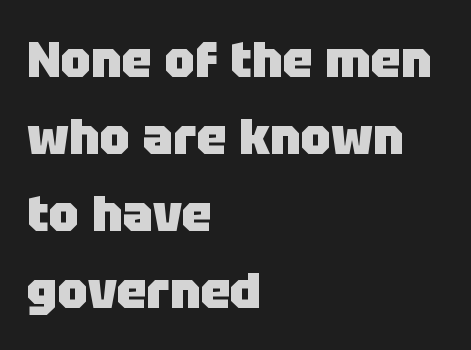
The image shows 50 px heavy sans-serif type, upright; set left-aligned, normal line spacing (1.54x), normal letter spacing, not underlined; low stroke contrast and a large x-height.
